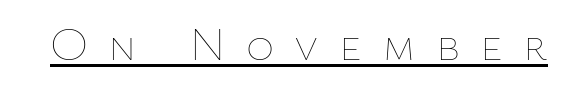
The image shows 48 px thin type, upright; set unusually wide letter spacing (+0.42 em), underlined; low stroke contrast and a medium x-height.
